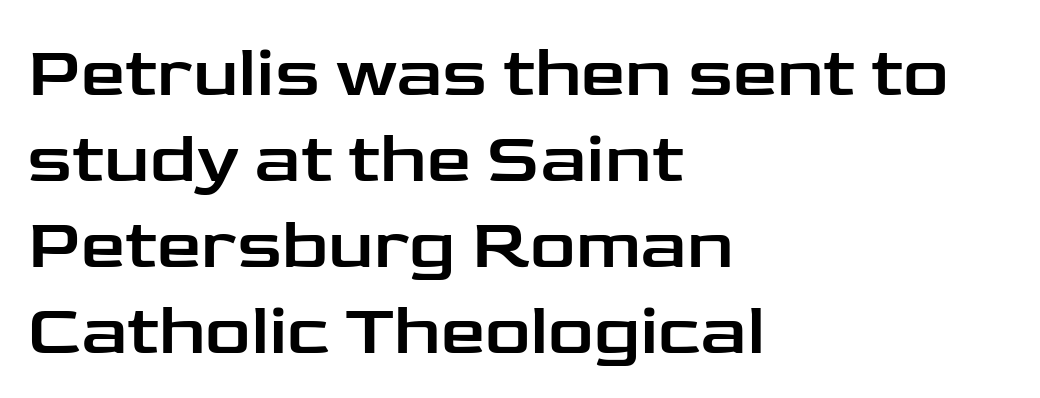
The image shows 71 px wide sans-serif type, upright; set left-aligned, line spacing 1.21x, normal letter spacing, not underlined; low stroke contrast and a medium x-height.
